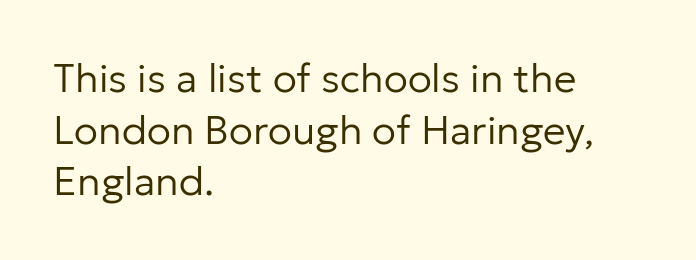
{"serif": "no", "italic": "no", "bold": "no", "weight": "regular", "width": "normal", "stroke_contrast": "low", "x_height": "medium", "monospaced": "no", "underline": "no", "align": "left", "line_spacing": "normal", "line_spacing_ratio": 1.29, "letter_spacing": "normal", "letter_spacing_em": 0.0, "glyph_px": 40}
